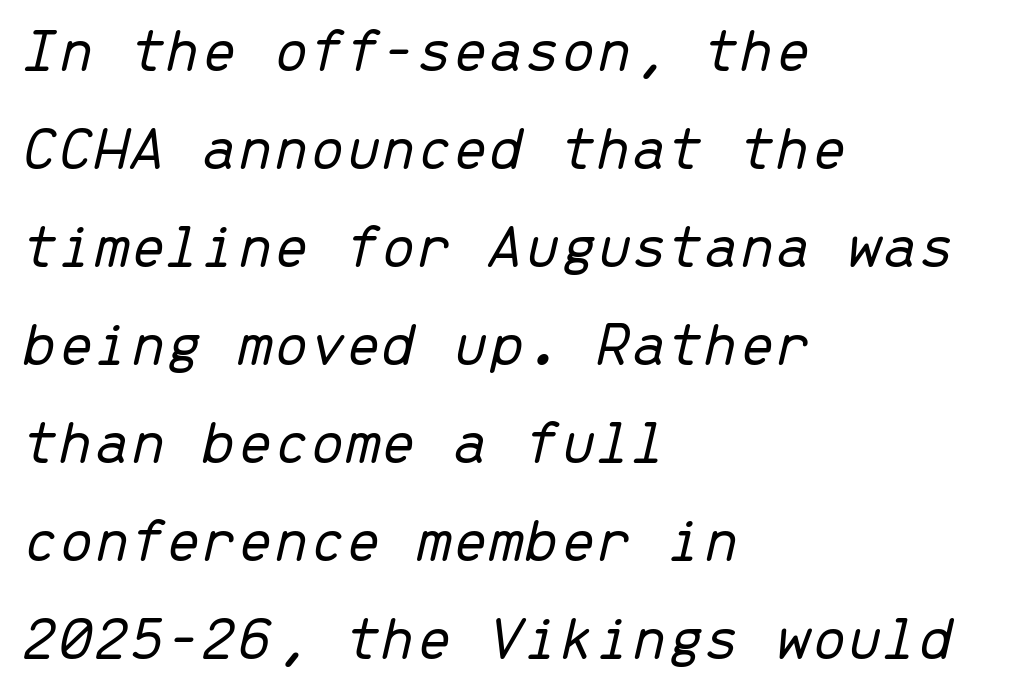
No letter is thick-stroked: the sample isn't bold. The specimen omits any rule beneath the text block's lines. The compositor pushed each line to the left boundary. The rendering uses typewriter-style spacing with identical character cells. Tracking value appears to be zero — textbook default spacing. Successive baselines arrive at the customary interval.
